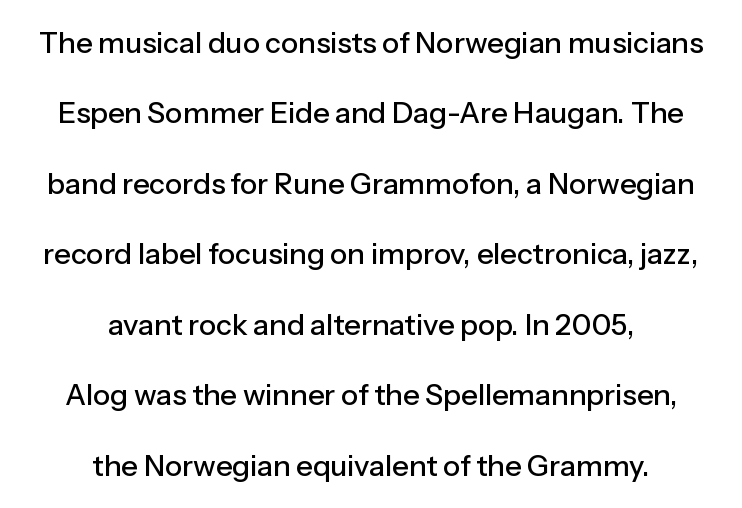
The font's upright variant was chosen for this text. In terms of letterform style, serifs are entirely absent. Words float on clear page, feet unadorned. One-word summary of the alignment: center. Varying glyph widths throughout — classic text-font behaviour. Is the letter spacing exaggerated? No — it looks like the ordinary default.
